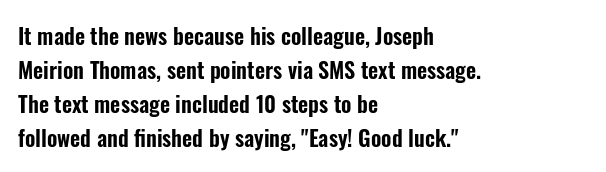
The image shows 22 px text type, upright; set left-aligned, normal line spacing (1.54x), normal letter spacing, not underlined.
